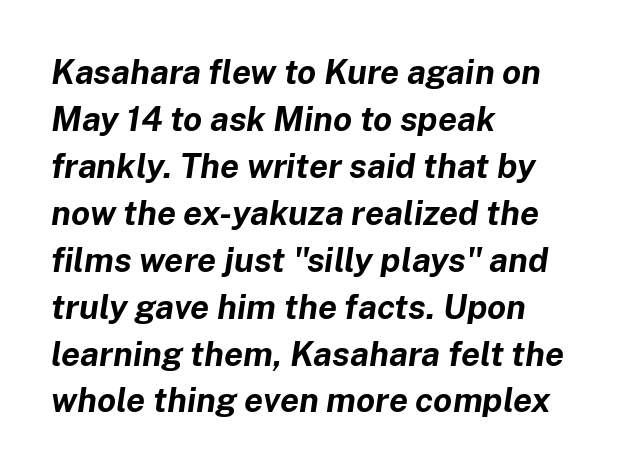
The rendering uses natural spacing where letterforms have individual widths. Short note: letters normally spaced. Beneath every word, the page is bare. I'd describe the lettering as bold — thick and assertive. Compared with typical paragraphs, the rows here are spaced about the same.
